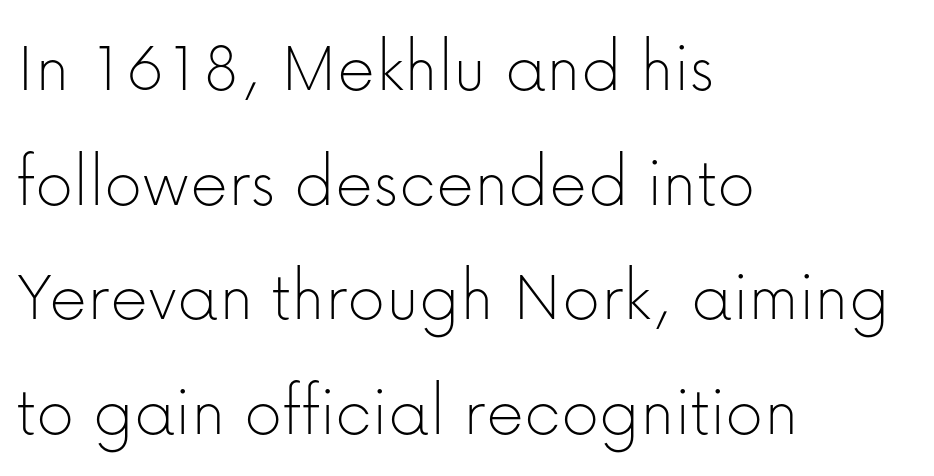
Letters have the restrained weight of plain body copy at most. Just letters on the line, the space beneath them empty. The setting favours the left margin, as ordinary paragraphs usually do. This is roman type, the default non-slanted kind.
